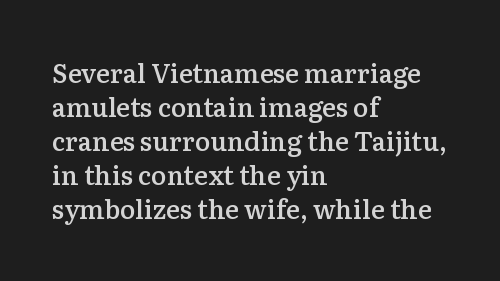
Q: Is the text bold? A: Semi-bold.
Q: Is the text italic (slanted)? A: No, it is upright.
Q: Is the text underlined? A: No.
Q: How is the paragraph aligned? A: Left-aligned.
Q: Is the spacing between letters normal or unusually wide? A: Normal.
Q: Is the spacing between lines tight, normal or loose? A: Normal.
